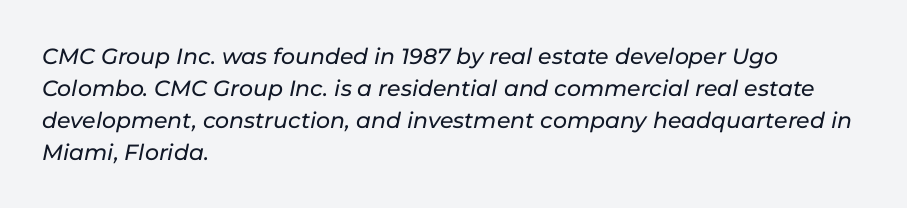
The image shows 22 px text type, italic (leaning right); set left-aligned, normal line spacing (1.45x), normal letter spacing, not underlined.
